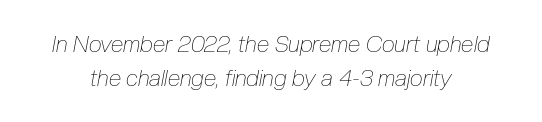
The image shows 23 px text type, italic (leaning right); set normal line spacing (1.47x), normal letter spacing, not underlined.
